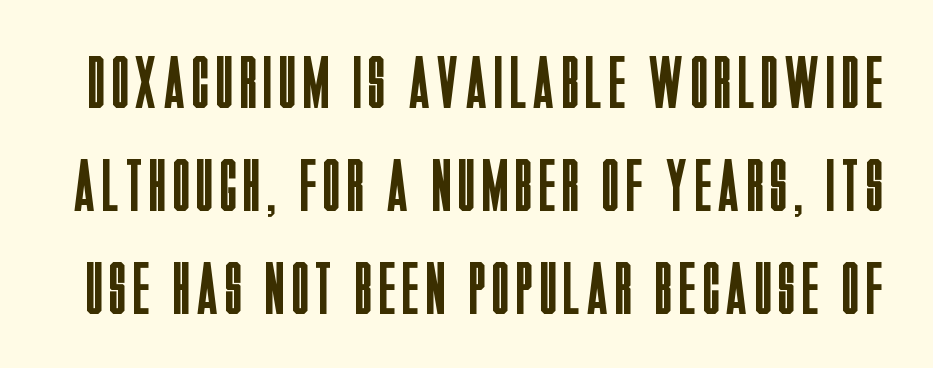
This sample keeps an unexceptional amount of space between lines. Each letter keeps its own natural width here, so spacing adapts to shape. Unmarked baselines from the first word to the last. The text was rendered using a sans face with plain stroke endings. No chunkiness to these letters — they're not bold.
